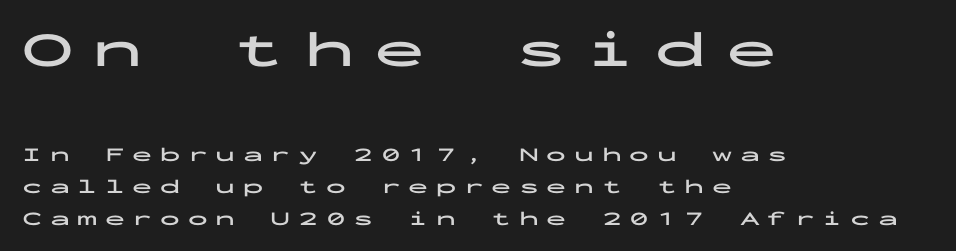
The string is rendered with underlining switched off. The glyphs in this specimen are sans serif. This rendering uses left alignment, leaving the right contour irregular. There is plenty of visible air inserted between adjacent glyphs. Typesetter's note — upper block bumped up in size, lower block left smaller.
